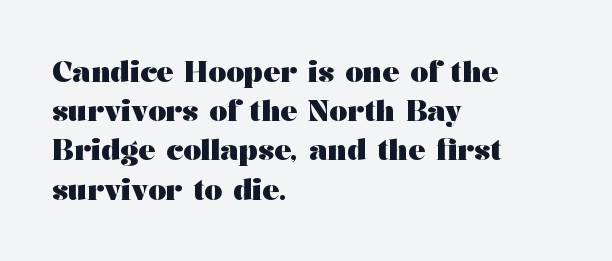
Posture: vertical. Underlining? Definitely not there. Chunky letters — that's bold for sure. This rendering leaves character spacing at its baseline value. The rendering shows small feet on the letterforms — a serif design. These lines are rendered in a variable-pitch font.
